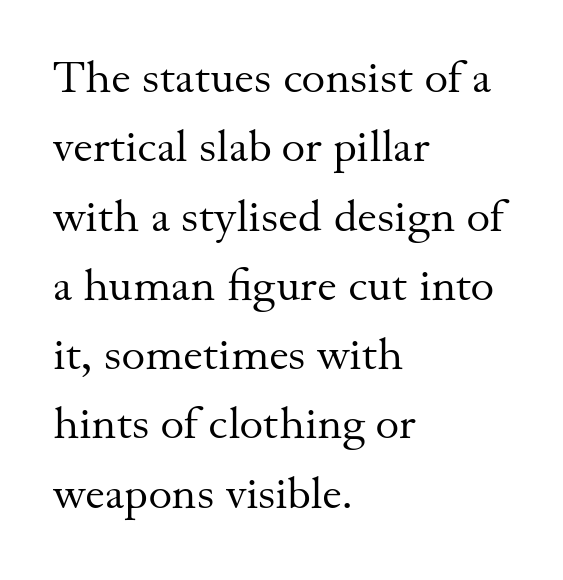
{"serif": "yes", "italic": "no", "bold": "no", "weight": "regular", "width": "normal", "stroke_contrast": "medium", "x_height": "small", "monospaced": "no", "underline": "no", "align": "left", "line_spacing": "normal", "line_spacing_ratio": 1.54, "letter_spacing": "normal", "letter_spacing_em": 0.0, "glyph_px": 45}
